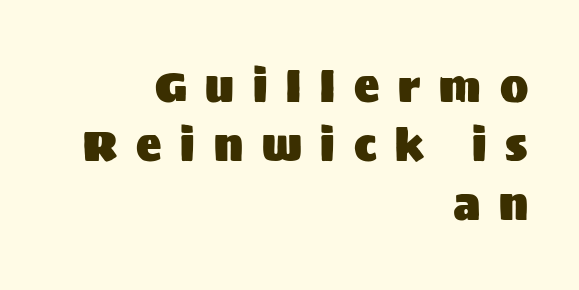
{"serif": "no", "italic": "no", "width": "normal", "stroke_contrast": "medium", "x_height": "large", "monospaced": "no", "underline": "no", "align": "right", "line_spacing": "normal", "line_spacing_ratio": 1.4, "letter_spacing": "wide", "letter_spacing_em": 0.45, "glyph_px": 42}
